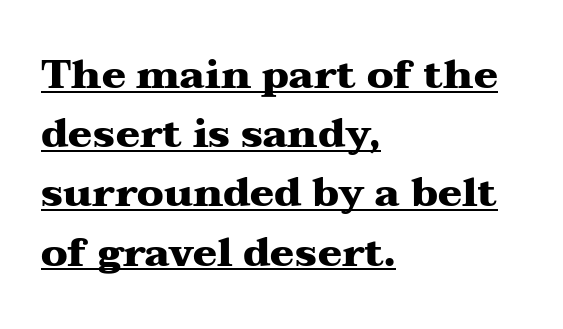
The image shows 40 px heavy, wide serif type, upright; set left-aligned, normal line spacing (1.48x), normal letter spacing, underlined; medium stroke contrast and a medium x-height.
